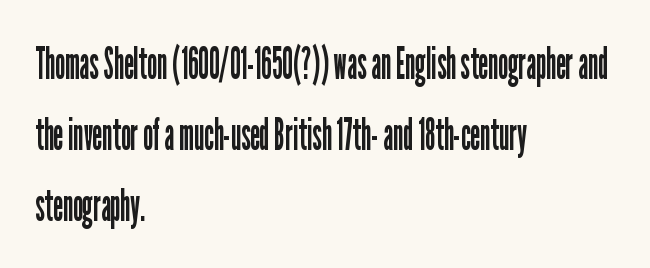
Q: Is the text bold? A: No.
Q: Is the text italic (slanted)? A: No, it is upright.
Q: Is the typeface a serif or a sans-serif typeface? A: Sans-serif.
Q: Is the text underlined? A: No.
Q: How is the paragraph aligned? A: Left-aligned.
Q: Is the spacing between letters normal or unusually wide? A: Normal.
Q: Is the spacing between lines tight, normal or loose? A: Normal.
Q: Width (condensed, normal, or wide)? A: Condensed.
Q: Stroke contrast? A: Low.
Q: x-height? A: Medium.
Q: Monospaced? A: No.
